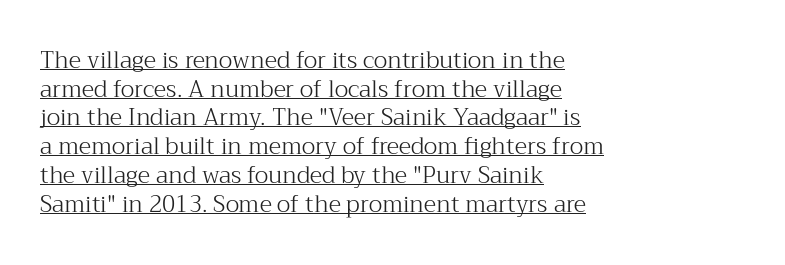
The image shows 23 px text type, upright; set left-aligned, normal line spacing (1.25x), normal letter spacing, underlined.
